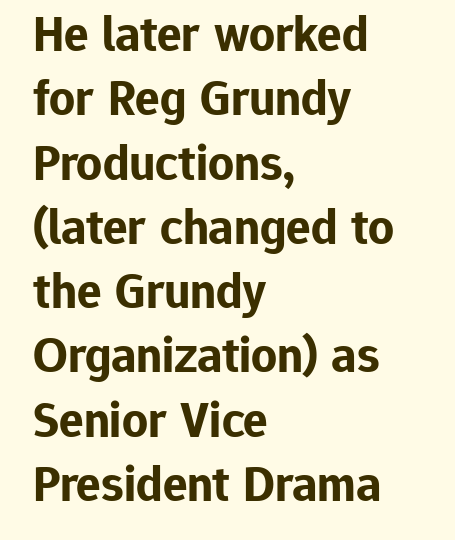
The passage shown is typeset with a sans-serif family. Is the letter spacing exaggerated? No — it looks like the ordinary default. The lines sit at an ordinary, default distance from one another. The face used here has the dense, thick strokes of a bold. Do the characters align in a grid? No, the font is proportional.
